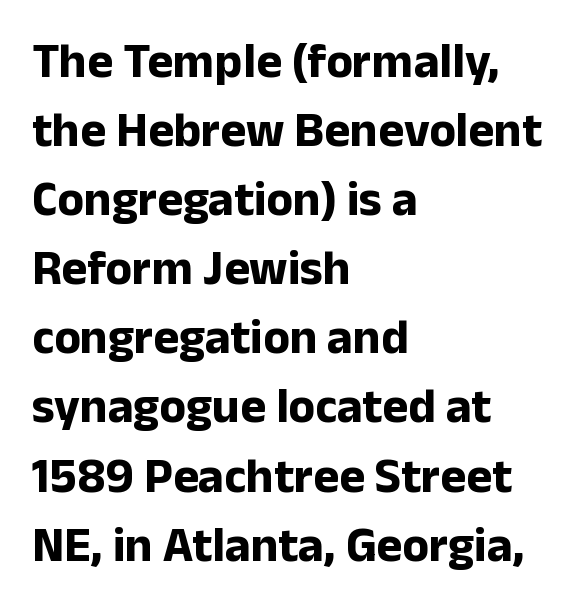
Q: Is the text bold? A: Yes.
Q: Is the text italic (slanted)? A: No, it is upright.
Q: Is the typeface a serif or a sans-serif typeface? A: Sans-serif.
Q: Is the text underlined? A: No.
Q: How is the paragraph aligned? A: Left-aligned.
Q: Is the spacing between letters normal or unusually wide? A: Normal.
Q: Is the spacing between lines tight, normal or loose? A: Normal.
Q: Width (condensed, normal, or wide)? A: Normal.
Q: Stroke contrast? A: Low.
Q: x-height? A: Medium.
Q: Monospaced? A: No.
